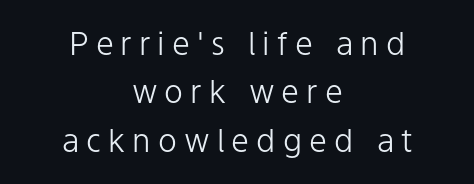
Ordinary non-slanted type is in use. How would I describe the line gaps? Plain and ordinary. Horizontal alignment here is central, giving a formal, balanced look. The face used here is rendered with a markedly widened letterfit. Serif or sans? Sans — the stroke terminals are bare.
